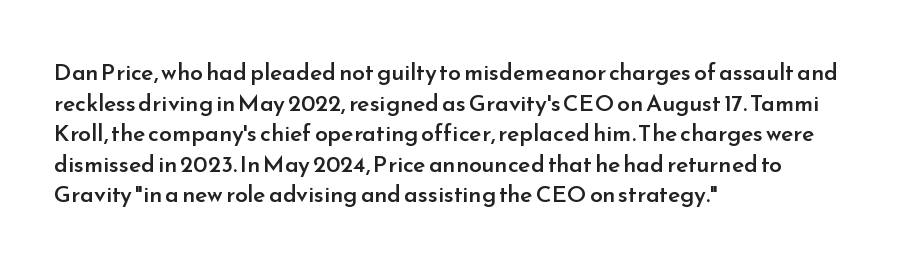
{"italic": "no", "bold": "semi", "underline": "no", "align": "left", "line_spacing": "normal", "line_spacing_ratio": 1.33, "letter_spacing": "normal", "letter_spacing_em": 0.0, "glyph_px": 23}
